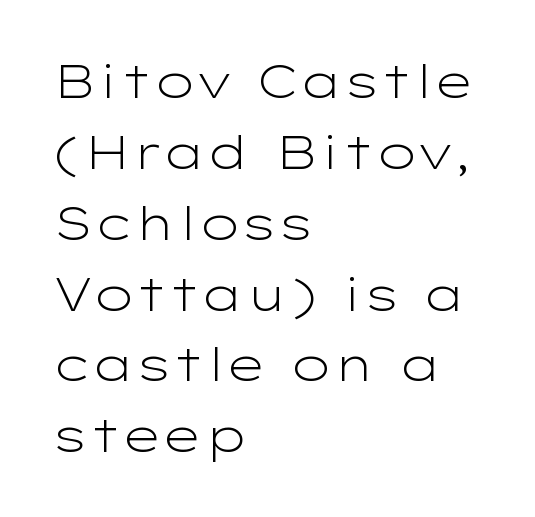
Q: Is the text bold? A: No.
Q: Is the text italic (slanted)? A: No, it is upright.
Q: Is the typeface a serif or a sans-serif typeface? A: Sans-serif.
Q: Is the text underlined? A: No.
Q: How is the paragraph aligned? A: Left-aligned.
Q: Is the spacing between letters normal or unusually wide? A: Normal.
Q: Is the spacing between lines tight, normal or loose? A: Normal.
Q: Width (condensed, normal, or wide)? A: Wide.
Q: Stroke contrast? A: Low.
Q: x-height? A: Medium.
Q: Monospaced? A: No.
